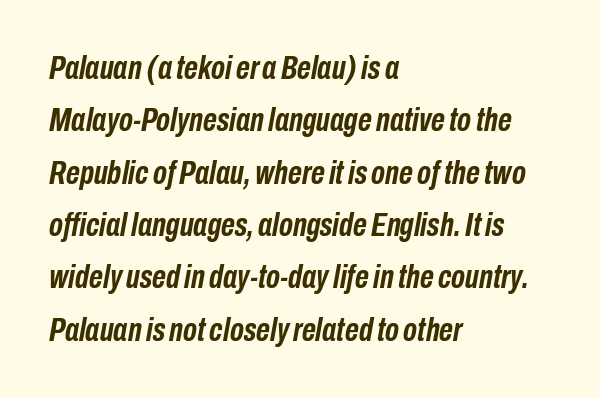
Does the leading feel generous? No, just average. The sample has been set heavy, in full bold. Spacing verdict: proportional, widths tailored to each character. The words here are not underlined. Line starts are locked; line ends wander. This is oblique type, the kind used for emphasis or titles.
